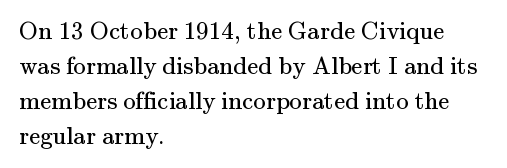
{"italic": "no", "bold": "no", "underline": "no", "align": "left", "line_spacing": "normal", "line_spacing_ratio": 1.4, "letter_spacing": "normal", "letter_spacing_em": 0.0, "glyph_px": 25}
